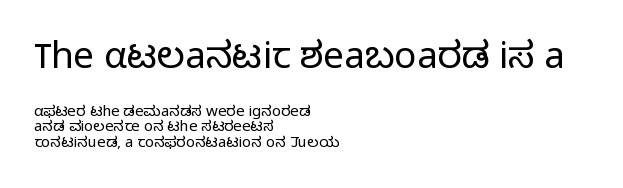
The image shows 37 px light sans-serif type, upright; set left-aligned, tight line spacing (1.03x), normal letter spacing, not underlined; the first (top) block is 2.47x larger; low stroke contrast and a medium x-height.
